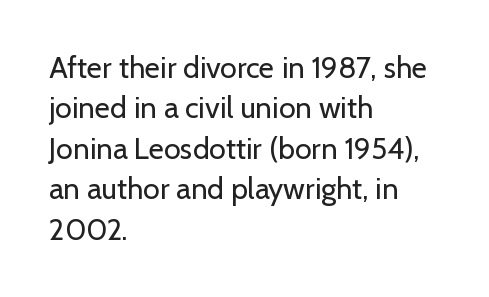
{"serif": "no", "italic": "no", "bold": "no", "weight": "regular", "width": "normal", "stroke_contrast": "low", "x_height": "medium", "monospaced": "no", "underline": "no", "align": "left", "line_spacing": "normal", "line_spacing_ratio": 1.35, "letter_spacing": "normal", "letter_spacing_em": 0.0, "glyph_px": 30}
